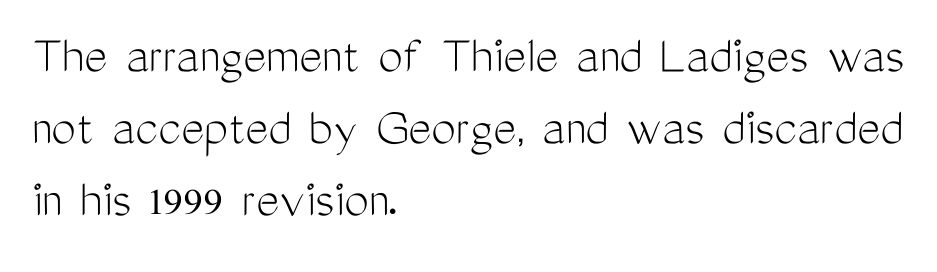
{"serif": "no", "italic": "no", "bold": "no", "weight": "light", "width": "condensed", "stroke_contrast": "medium", "x_height": "medium", "monospaced": "no", "underline": "no", "align": "left", "line_spacing": "normal", "line_spacing_ratio": 1.31, "letter_spacing": "normal", "letter_spacing_em": 0.0, "glyph_px": 55}
